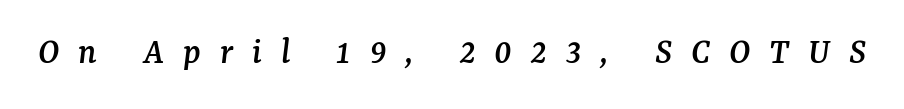
Q: Is the text italic (slanted)? A: Yes, it leans right by about 7 degrees.
Q: Is the typeface a serif or a sans-serif typeface? A: Serif.
Q: Is the text underlined? A: No.
Q: Is the spacing between letters normal or unusually wide? A: Unusually wide.
Q: Width (condensed, normal, or wide)? A: Normal.
Q: Stroke contrast? A: Medium.
Q: x-height? A: Medium.
Q: Monospaced? A: No.
